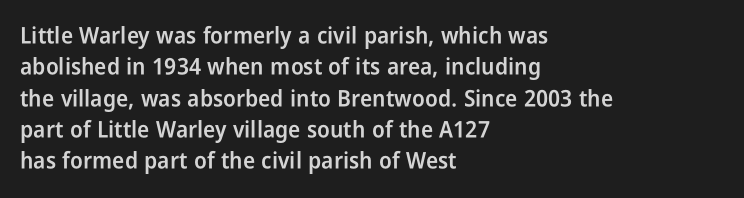
{"italic": "no", "bold": "semi", "underline": "no", "align": "left", "line_spacing": "normal", "line_spacing_ratio": 1.36, "letter_spacing": "normal", "letter_spacing_em": 0.0, "glyph_px": 23}
